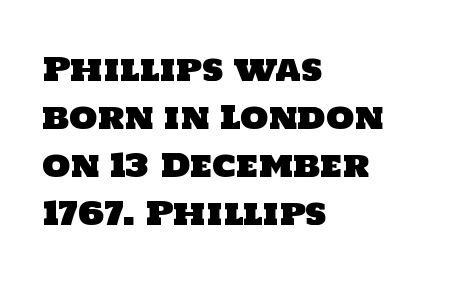
The horizontal fit of the characters is conventional and even. Check where the strokes stop: nothing finishes them off — pure sans. A typesetter would call this proportional, since set widths differ per character. Just letters on the line, the space beneath them empty.
